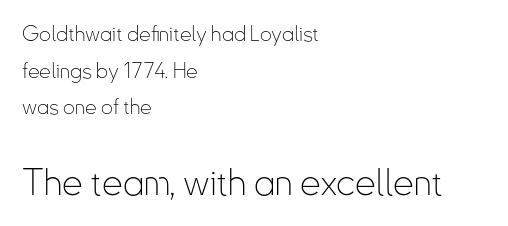
The image shows 37 px thin, condensed sans-serif type, upright; set left-aligned, line spacing 1.75x, normal letter spacing, not underlined; the second (bottom) block is 1.76x larger; low stroke contrast and a small x-height.
